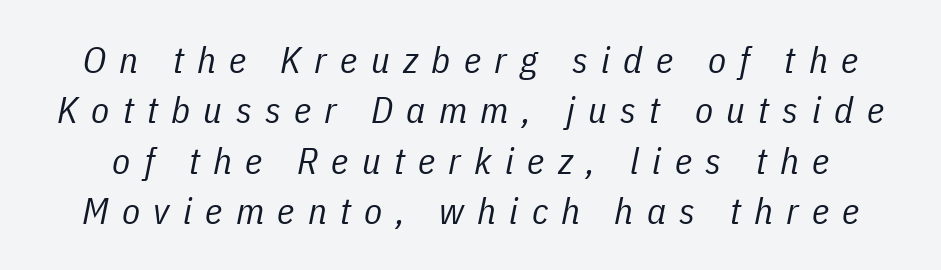
The space directly below the letters is spotless. Loose tracking; the words dissolve into strings of separated letters. A typesetter would call this proportional, since set widths differ per character. Caption: face not bold, strokes unweighted. The rendering uses a moderate line-height, typical for paragraphs.
